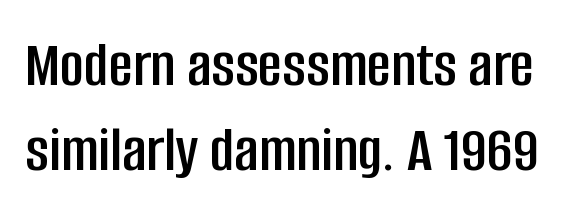
{"serif": "no", "italic": "no", "width": "condensed", "stroke_contrast": "low", "x_height": "large", "monospaced": "no", "underline": "no", "line_spacing": "normal", "line_spacing_ratio": 1.29, "letter_spacing": "normal", "letter_spacing_em": 0.0, "glyph_px": 66}
